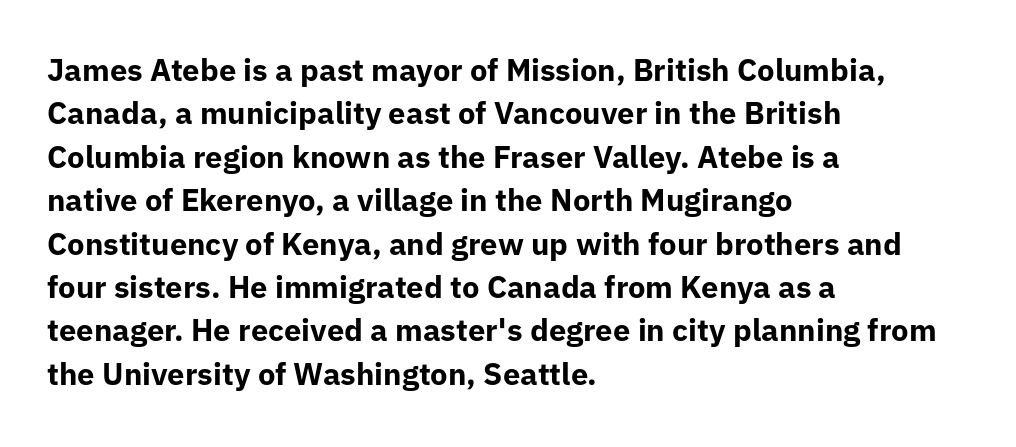
{"serif": "no", "italic": "no", "bold": "yes", "weight": "bold", "width": "normal", "stroke_contrast": "low", "x_height": "medium", "monospaced": "no", "underline": "no", "align": "left", "line_spacing": "normal", "line_spacing_ratio": 1.4, "letter_spacing": "normal", "letter_spacing_em": 0.0, "glyph_px": 31}
